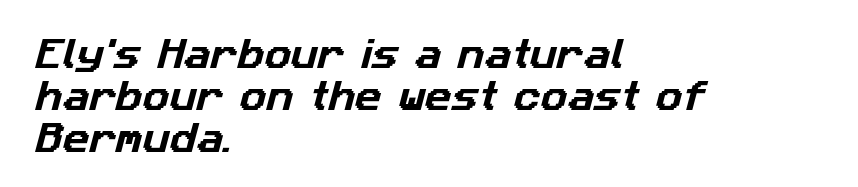
Each letter's strokes conclude bluntly, with no projecting serifs. Anything drawn beneath the words? Only blank space. The rendering uses natural spacing where letterforms have individual widths. Typeset ragged right — the left edge is the straight one.
